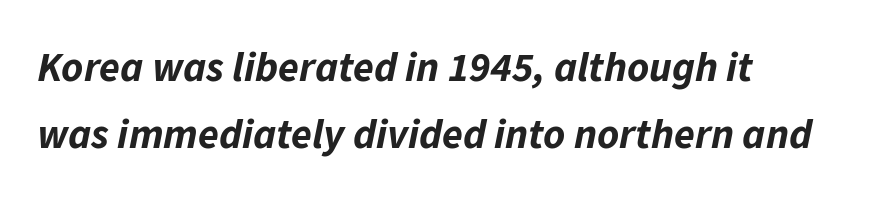
{"italic": "yes", "lean": "right", "slant_degrees": 11, "bold": "yes", "weight": "bold", "width": "normal", "stroke_contrast": "low", "x_height": "medium", "monospaced": "no", "underline": "no", "align": "left", "line_spacing": "normal", "line_spacing_ratio": 1.6, "letter_spacing": "normal", "letter_spacing_em": 0.0, "glyph_px": 42}
